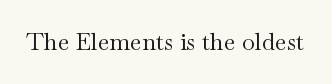
{"italic": "no", "bold": "no", "underline": "no", "letter_spacing": "normal", "letter_spacing_em": 0.0, "glyph_px": 24}
